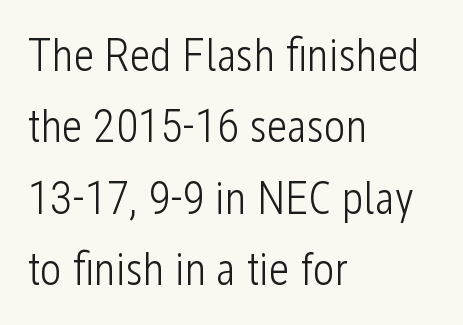
{"serif": "no", "italic": "no", "bold": "no", "weight": "light", "width": "condensed", "stroke_contrast": "low", "x_height": "medium", "monospaced": "no", "underline": "no", "align": "left", "line_spacing": "normal", "line_spacing_ratio": 1.55, "letter_spacing": "normal", "letter_spacing_em": 0.0, "glyph_px": 46}
